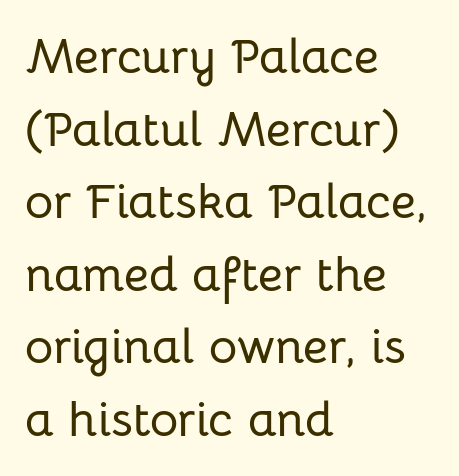
Q: Is the text italic (slanted)? A: No, it is upright.
Q: Is the typeface a serif or a sans-serif typeface? A: Sans-serif.
Q: Is the text underlined? A: No.
Q: How is the paragraph aligned? A: Left-aligned.
Q: Is the spacing between letters normal or unusually wide? A: Normal.
Q: Is the spacing between lines tight, normal or loose? A: Normal.
Q: Width (condensed, normal, or wide)? A: Normal.
Q: Stroke contrast? A: Low.
Q: x-height? A: Medium.
Q: Monospaced? A: No.
